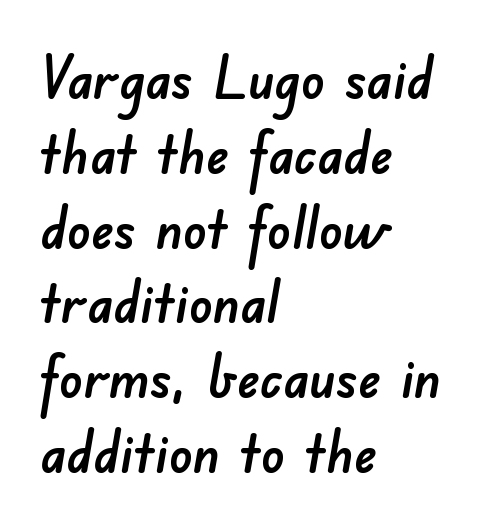
Each letter keeps its own natural width here, so spacing adapts to shape. Horizontally, the lines are justified to the leading edge only. Baseline-to-baseline distance is the conventional proportion of letter height. The horizontal fit of the characters is conventional and even.
